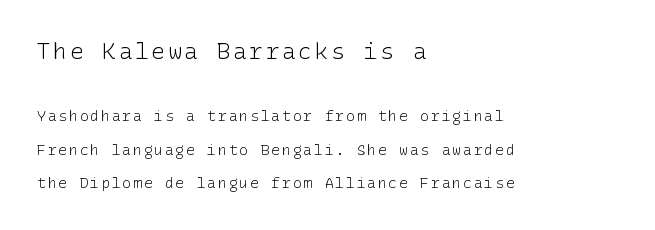
{"italic": "no", "bold": "no", "underline": "no", "align": "left", "line_spacing": "loose", "line_spacing_ratio": 2.22, "larger_block": "first", "size_ratio": 1.53, "glyph_px": 23}
